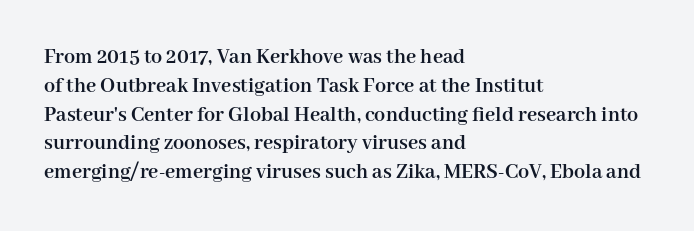
The image shows 22 px bold type, upright; set left-aligned, normal line spacing (1.31x), normal letter spacing, not underlined.
